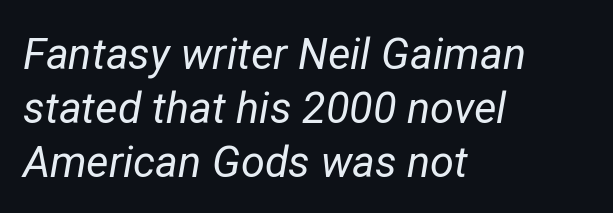
The image shows 43 px regular-weight type, italic (leaning right); set left-aligned, normal line spacing (1.26x), normal letter spacing, not underlined; low stroke contrast and a medium x-height.
